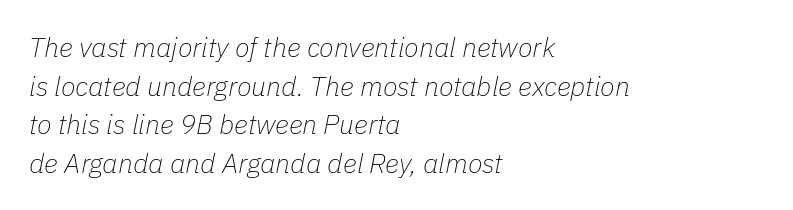
The strip under each line holds only bare page. The axis of the letterforms is tilted away from vertical. A normal amount of white space separates one row of letters from the next. Nothing heavy about these letters — not bold at all. How are the letters spaced? Ordinarily, with no added tracking. These lines stack with their left ends in a neat column.
